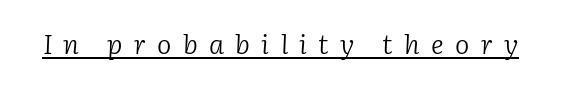
{"italic": "yes", "lean": "right", "slant_degrees": 2, "bold": "no", "underline": "yes", "letter_spacing": "wide", "letter_spacing_em": 0.42, "glyph_px": 27}
